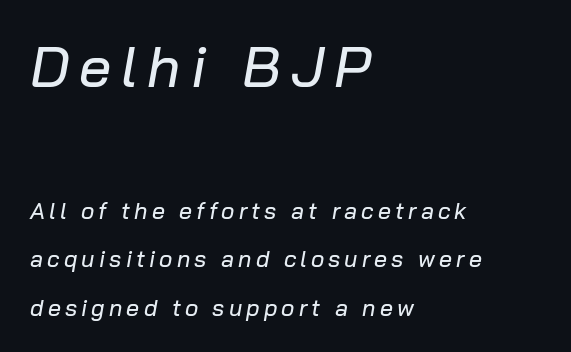
Interline gaps are noticeably wide in this sample. Size contrast runs from large at the top to small at the bottom. The space directly below the letters is spotless. A student would call this left alignment; a typographer would say flush left, rag right. The glyphs look as if they've been sheared to an angle.
